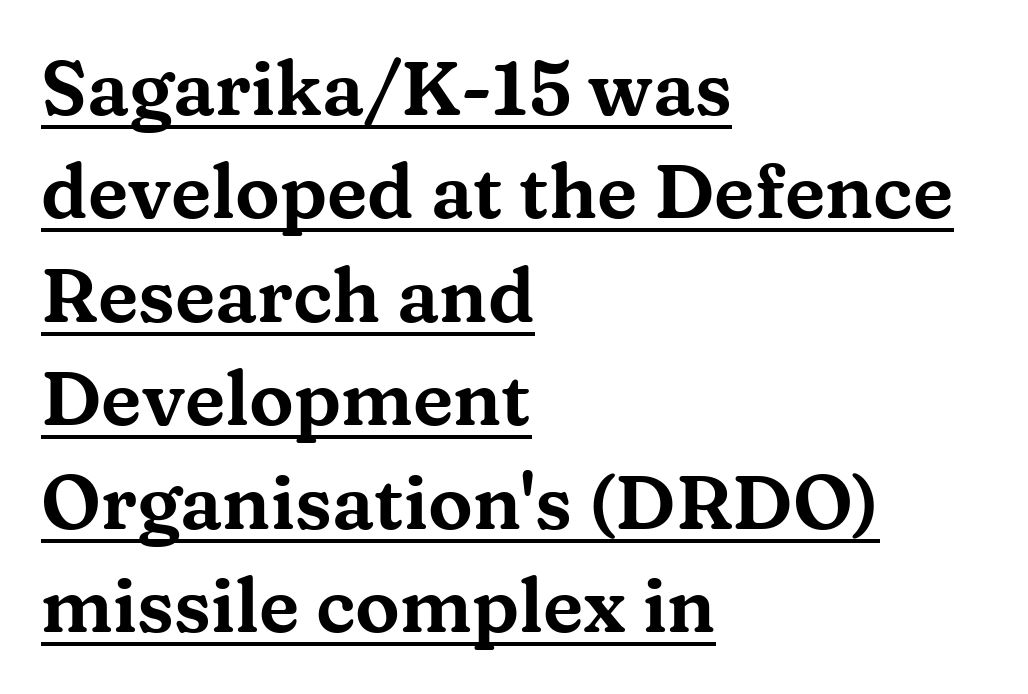
{"serif": "yes", "italic": "no", "width": "wide", "stroke_contrast": "medium", "x_height": "medium", "monospaced": "no", "underline": "yes", "align": "left", "line_spacing": "normal", "line_spacing_ratio": 1.38, "letter_spacing": "normal", "letter_spacing_em": 0.0, "glyph_px": 75}
